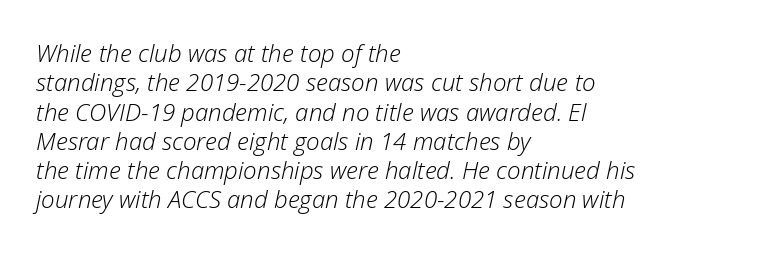
Q: Is the text bold? A: No.
Q: Is the text italic (slanted)? A: Yes, it leans right by about 12 degrees.
Q: Is the text underlined? A: No.
Q: How is the paragraph aligned? A: Left-aligned.
Q: Is the spacing between letters normal or unusually wide? A: Normal.
